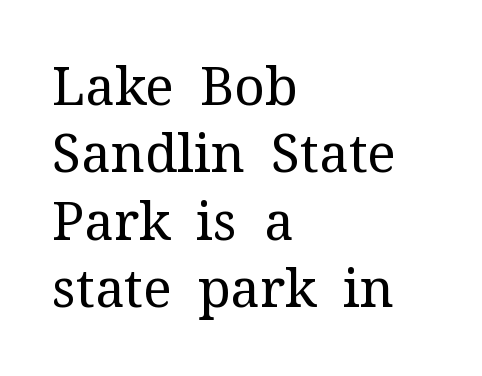
Q: Is the text bold? A: No.
Q: Is the text italic (slanted)? A: No, it is upright.
Q: Is the typeface a serif or a sans-serif typeface? A: Serif.
Q: Is the text underlined? A: No.
Q: How is the paragraph aligned? A: Left-aligned.
Q: Is the spacing between letters normal or unusually wide? A: Normal.
Q: Is the spacing between lines tight, normal or loose? A: Normal.
Q: Width (condensed, normal, or wide)? A: Normal.
Q: Stroke contrast? A: Medium.
Q: x-height? A: Medium.
Q: Monospaced? A: No.
